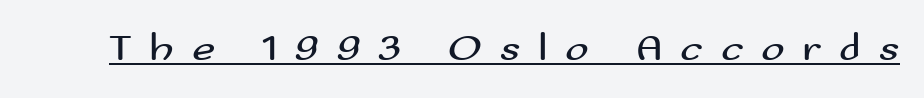
The image shows 40 px regular-weight, wide sans-serif type, upright; set unusually wide letter spacing (+0.44 em), underlined; medium stroke contrast and a small x-height.
